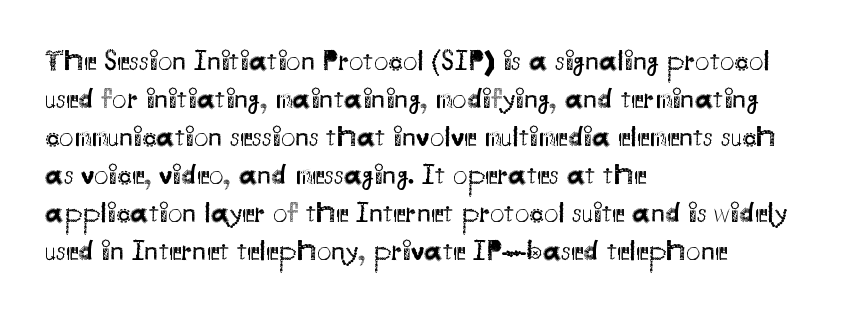
The line texture is even and compact thanks to regular tracking. Letters rest on an invisible, unmarked baseline. A typesetter would mark this as roman, not italic. In terms of leading, this rendering sits right in the middle.
